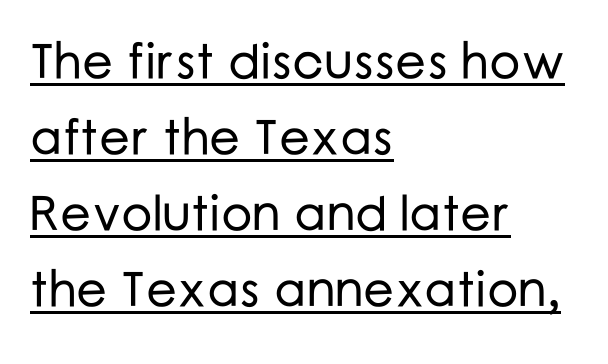
The passage shown is typed in a proportional face where columns would drift. These lines keep a tight, regular rhythm from letter to letter. Leading: standard. Ordinary non-slanted type is in use. Typeset ragged right — the left edge is the straight one.
